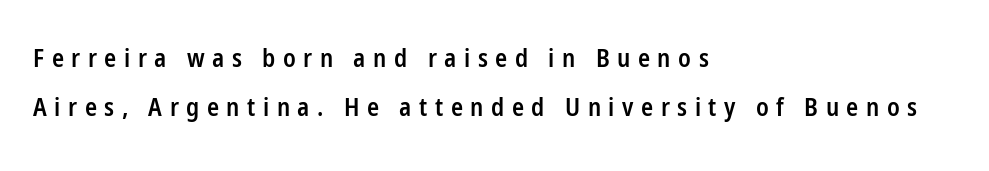
The image shows 25 px text type, upright; set left-aligned, loose line spacing (1.96x), unusually wide letter spacing (+0.3 em), not underlined.
